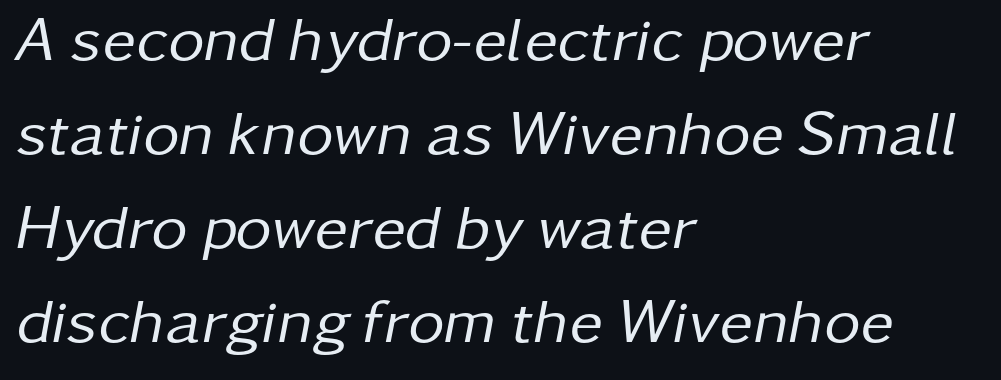
The image shows 63 px regular-weight type, italic (leaning right); set left-aligned, normal line spacing (1.49x), normal letter spacing, not underlined; low stroke contrast and a medium x-height.
